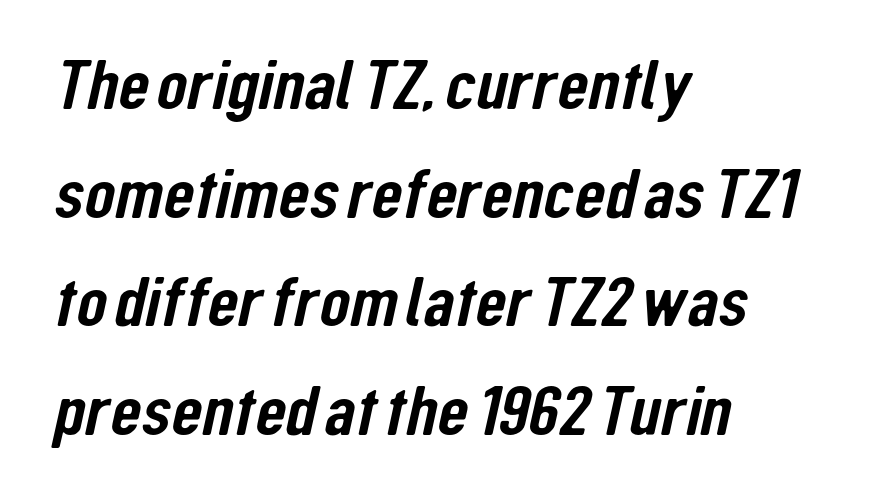
{"serif": "no", "width": "condensed", "stroke_contrast": "low", "x_height": "medium", "monospaced": "no", "underline": "no", "align": "left", "line_spacing": "normal", "line_spacing_ratio": 1.53, "letter_spacing": "normal", "letter_spacing_em": 0.0, "glyph_px": 71}
